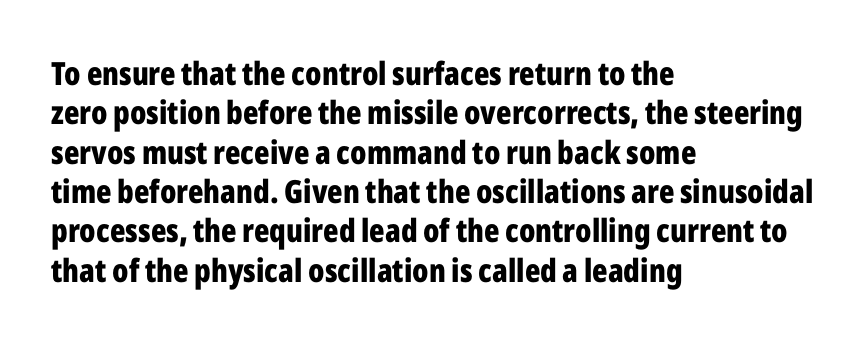
The image shows 32 px bold, condensed sans-serif type, upright; set left-aligned, line spacing 1.23x, normal letter spacing, not underlined; low stroke contrast and a medium x-height.
